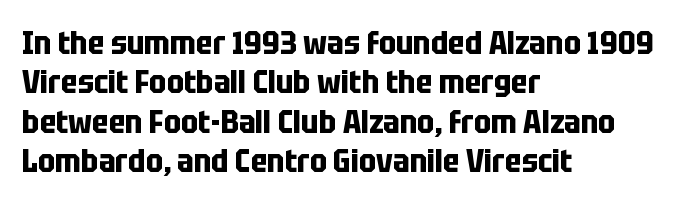
{"serif": "no", "italic": "no", "bold": "yes", "weight": "bold", "width": "condensed", "stroke_contrast": "low", "x_height": "large", "monospaced": "no", "underline": "no", "align": "left", "line_spacing_ratio": 1.23, "letter_spacing": "normal", "letter_spacing_em": 0.0, "glyph_px": 32}
